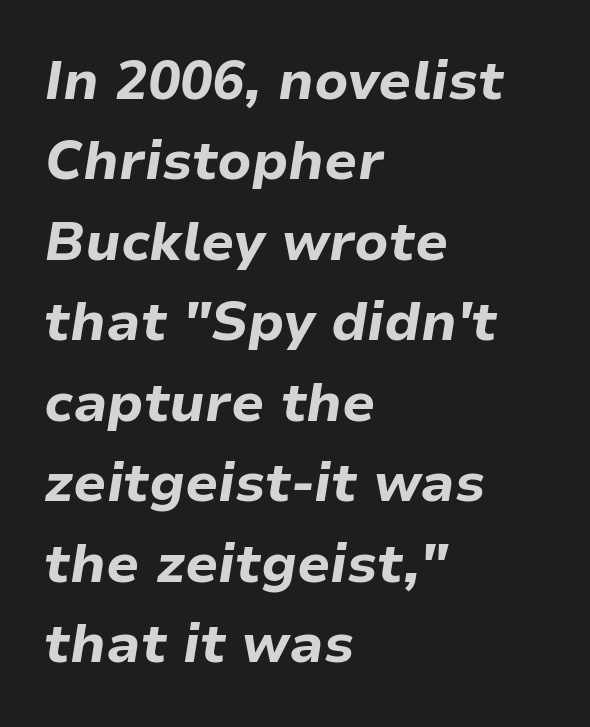
The image shows 54 px bold type, italic (leaning right); set left-aligned, normal line spacing (1.49x), normal letter spacing, not underlined; low stroke contrast and a medium x-height.
